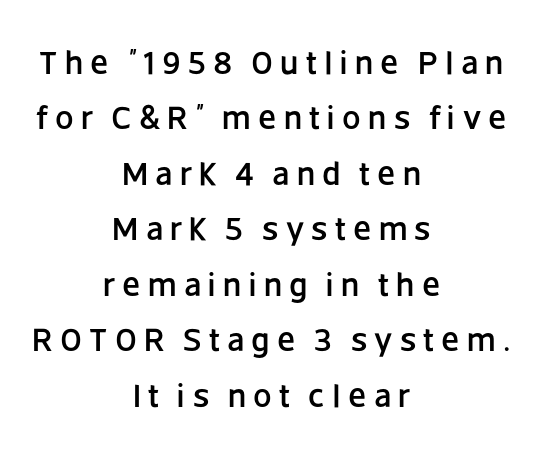
Style check: upright. The lines are quadded center. You could not count columns in this text — the font is proportionally spaced. Spacing between characters has been opened up far beyond the box default.
